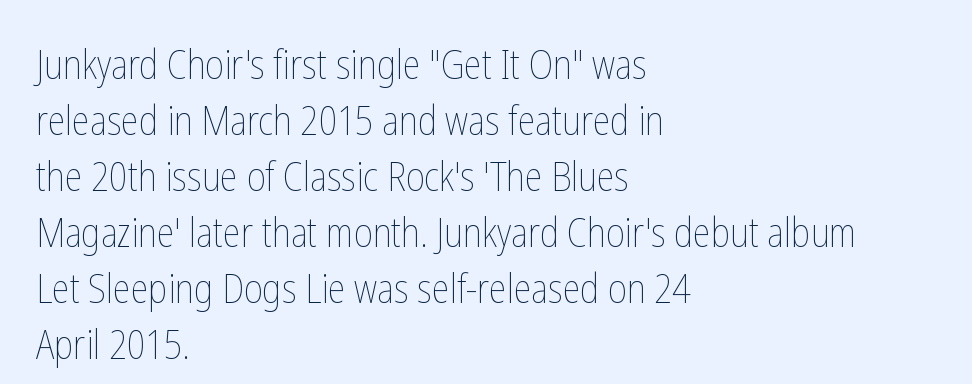
Does the leading feel generous? No, just average. The glyphs are unaccompanied by any horizontal stroke below them. The letterforms sit shoulder to shoulder at normal distance. This is roman type, the default non-slanted kind.
